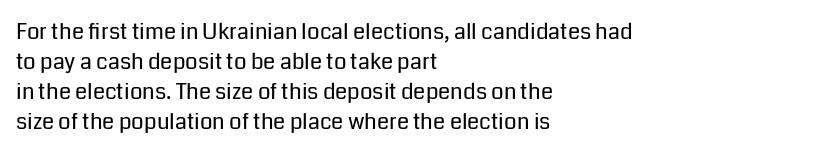
{"italic": "no", "bold": "no", "underline": "no", "align": "left", "line_spacing": "normal", "line_spacing_ratio": 1.36, "letter_spacing": "normal", "letter_spacing_em": 0.0, "glyph_px": 22}
